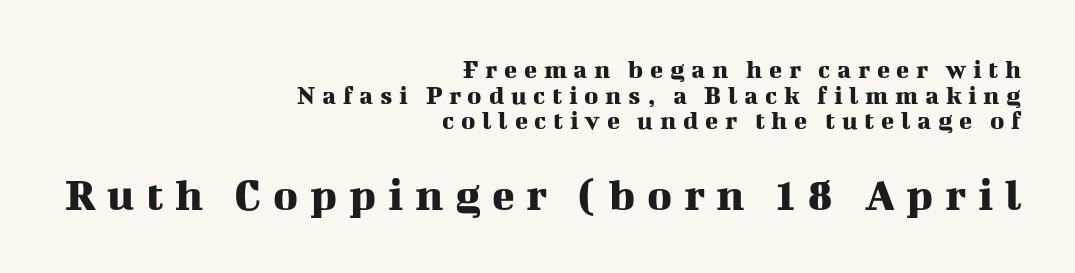
The image shows 47 px serif type, upright; set right-aligned, tight line spacing (0.95x), unusually wide letter spacing (+0.25 em), not underlined; the second (bottom) block is 1.74x larger; medium stroke contrast and a medium x-height.
